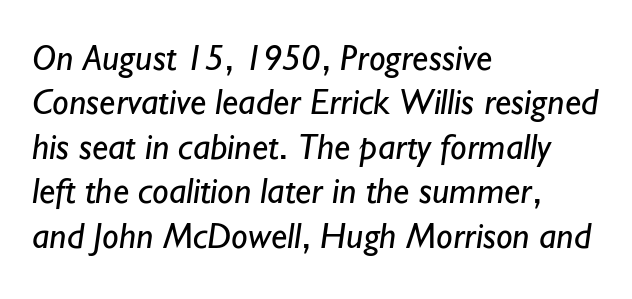
{"serif": "no", "bold": "no", "weight": "regular", "width": "normal", "stroke_contrast": "low", "x_height": "small", "monospaced": "no", "underline": "no", "align": "left", "line_spacing_ratio": 1.2, "letter_spacing": "normal", "letter_spacing_em": 0.0, "glyph_px": 37}
